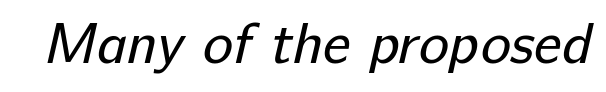
Q: Is the text bold? A: No.
Q: Is the typeface a serif or a sans-serif typeface? A: Sans-serif.
Q: Is the text underlined? A: No.
Q: Is the spacing between letters normal or unusually wide? A: Normal.
Q: Width (condensed, normal, or wide)? A: Normal.
Q: Stroke contrast? A: Low.
Q: x-height? A: Medium.
Q: Monospaced? A: No.
